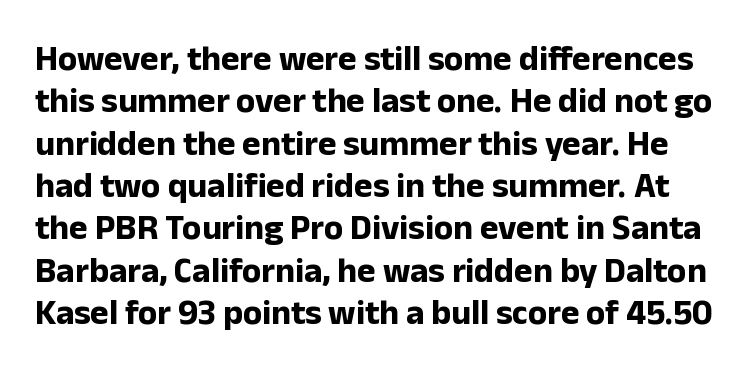
{"serif": "no", "italic": "no", "bold": "yes", "weight": "bold", "width": "normal", "stroke_contrast": "low", "x_height": "medium", "monospaced": "no", "underline": "no", "line_spacing_ratio": 1.21, "letter_spacing": "normal", "letter_spacing_em": 0.0, "glyph_px": 35}
